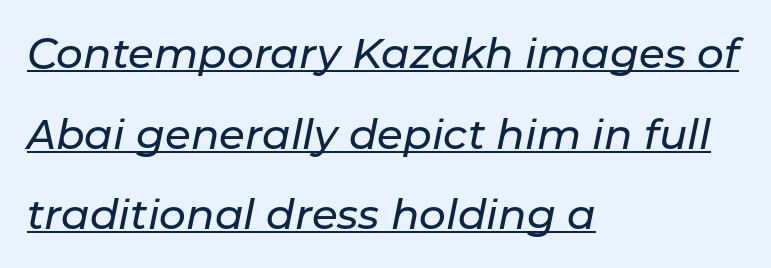
Q: Is the text italic (slanted)? A: Yes, it leans right by about 11 degrees.
Q: Is the text underlined? A: Yes.
Q: How is the paragraph aligned? A: Left-aligned.
Q: Is the spacing between letters normal or unusually wide? A: Normal.
Q: Is the spacing between lines tight, normal or loose? A: Loose.
Q: Width (condensed, normal, or wide)? A: Normal.
Q: Stroke contrast? A: Low.
Q: x-height? A: Medium.
Q: Monospaced? A: No.
